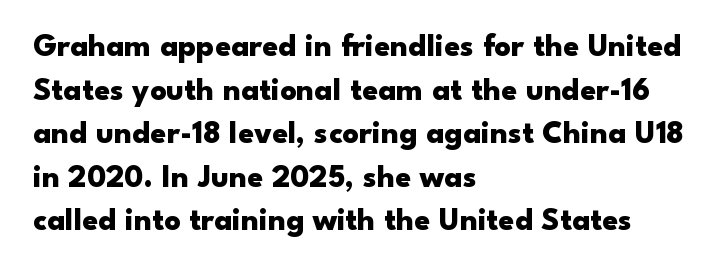
The image shows 32 px heavy, wide sans-serif type, upright; set left-aligned, normal line spacing (1.36x), normal letter spacing, not underlined; low stroke contrast and a small x-height.
